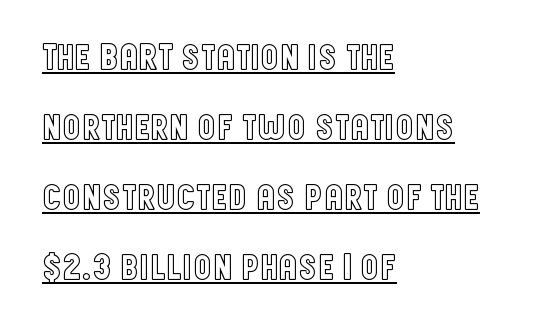
Q: Is the text italic (slanted)? A: No, it is upright.
Q: Is the text underlined? A: Yes.
Q: How is the paragraph aligned? A: Left-aligned.
Q: Is the spacing between letters normal or unusually wide? A: Normal.
Q: Width (condensed, normal, or wide)? A: Condensed.
Q: x-height? A: Large.
Q: Monospaced? A: No.
